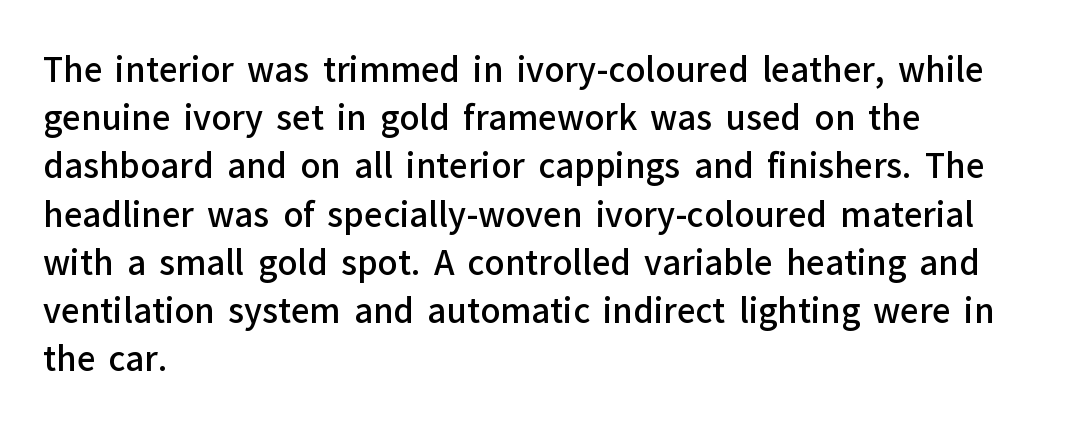
Posture: straight, roman, zero tilt. Bare-footed words on every line. Each new line begins a customary step beneath the previous one. No extra tracking has been applied to these lines. Every letter is mildly thick-stroked: semibold rather than bold. Is this a sans? Yes — the strokes have no serifs.
